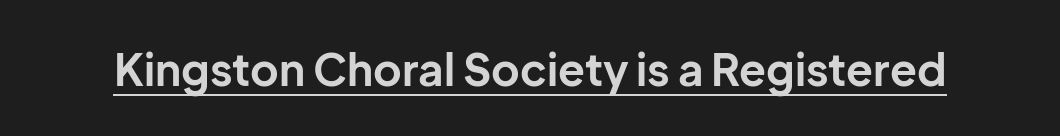
The specimen includes a rule beneath the text block's lines. This sample has the flowing, uneven cadence of proportional lettering. This is sans-serif lettering, the kind often seen on screens and signage. Ordinary non-slanted type is in use. Characters follow at the spacing the type designer built in. Weight: bold.
